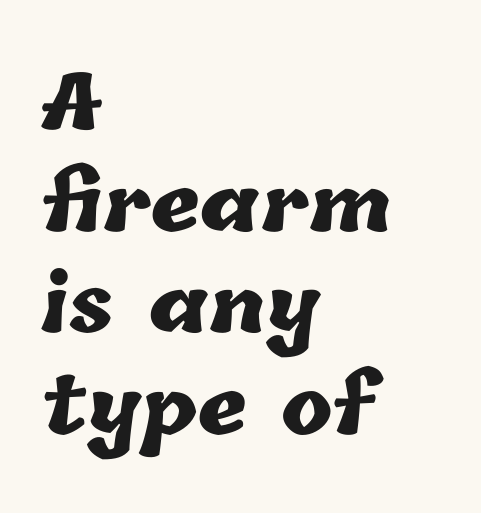
{"bold": "yes", "weight": "heavy", "width": "normal", "stroke_contrast": "low", "x_height": "medium", "monospaced": "no", "underline": "no", "align": "left", "line_spacing": "normal", "line_spacing_ratio": 1.32, "letter_spacing": "normal", "letter_spacing_em": 0.0, "glyph_px": 77}
